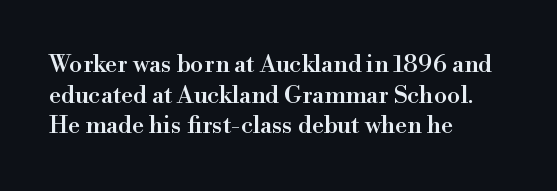
{"italic": "no", "underline": "no", "align": "left", "line_spacing": "normal", "line_spacing_ratio": 1.28, "letter_spacing": "normal", "letter_spacing_em": 0.0, "glyph_px": 24}
